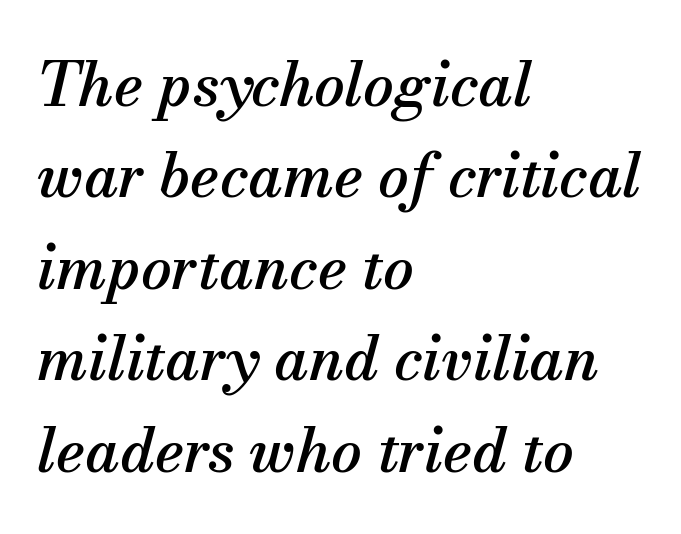
{"serif": "yes", "italic": "yes", "lean": "right", "slant_degrees": 13, "width": "normal", "stroke_contrast": "medium", "x_height": "small", "monospaced": "no", "underline": "no", "align": "left", "line_spacing": "normal", "line_spacing_ratio": 1.5, "letter_spacing": "normal", "letter_spacing_em": 0.0, "glyph_px": 61}
